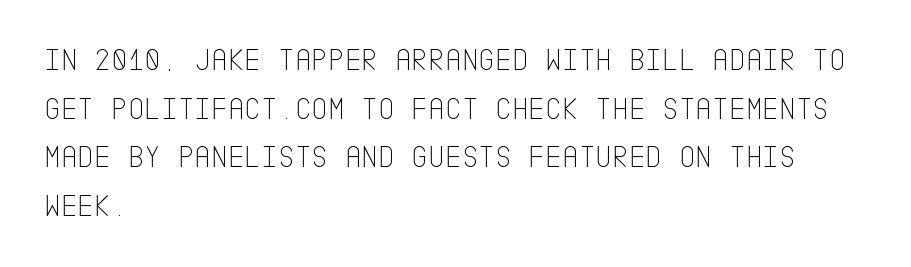
A bare baseline throughout the passage. The block of text has a typical density, with ordinary space between rows. The face used here is rendered with its standard letterfit. Weight: regular or lighter. The specimen reads as upright at a glance.
